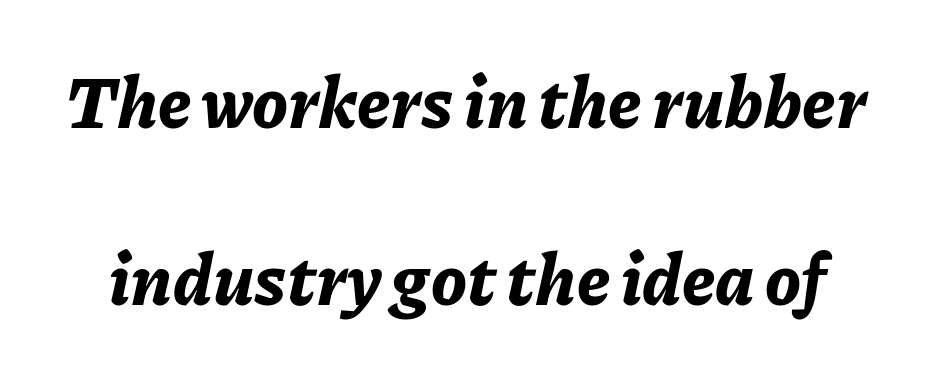
The image shows 71 px bold type, italic (leaning right); set loose line spacing (2.49x), normal letter spacing, not underlined; low stroke contrast and a medium x-height.
